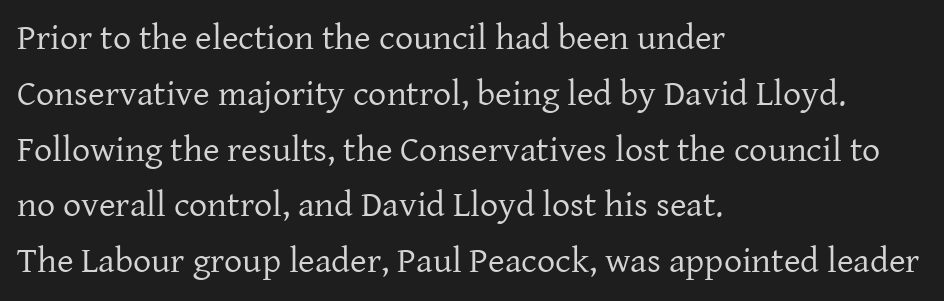
Q: Is the text bold? A: No.
Q: Is the text italic (slanted)? A: No, it is upright.
Q: Is the typeface a serif or a sans-serif typeface? A: Serif.
Q: Is the text underlined? A: No.
Q: How is the paragraph aligned? A: Left-aligned.
Q: Is the spacing between letters normal or unusually wide? A: Normal.
Q: Is the spacing between lines tight, normal or loose? A: Normal.
Q: Width (condensed, normal, or wide)? A: Normal.
Q: Stroke contrast? A: Low.
Q: x-height? A: Medium.
Q: Monospaced? A: No.
